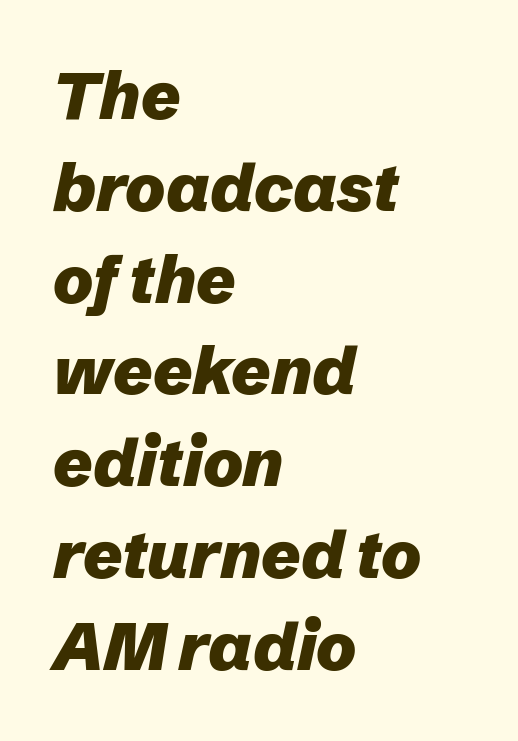
{"italic": "yes", "lean": "right", "slant_degrees": 12, "bold": "yes", "weight": "heavy", "width": "normal", "stroke_contrast": "low", "x_height": "medium", "monospaced": "no", "underline": "no", "align": "left", "line_spacing": "normal", "line_spacing_ratio": 1.37, "letter_spacing": "normal", "letter_spacing_em": 0.0, "glyph_px": 67}
